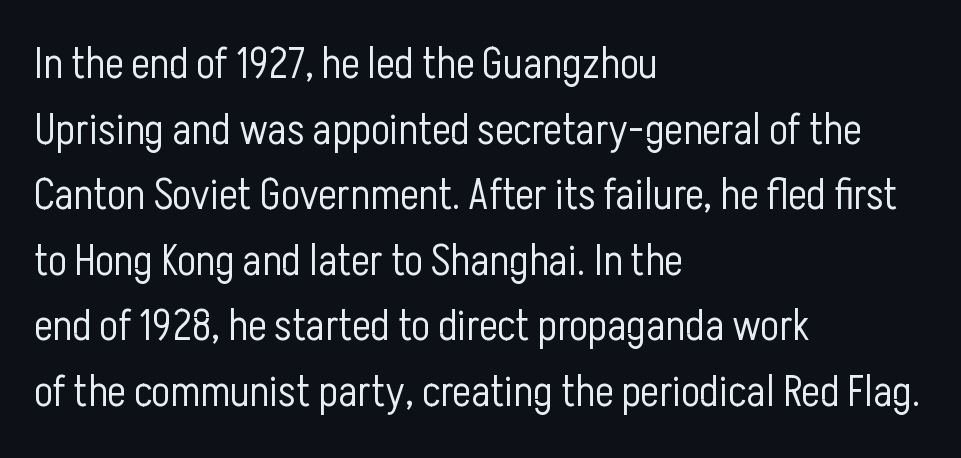
The block of text has a typical density, with ordinary space between rows. Alignment: flush left. The foot of each line stays bare and open. This rendering leaves character spacing at its baseline value. What kind of face is this? One without serifs — a sans. This is roman type, the default non-slanted kind.
